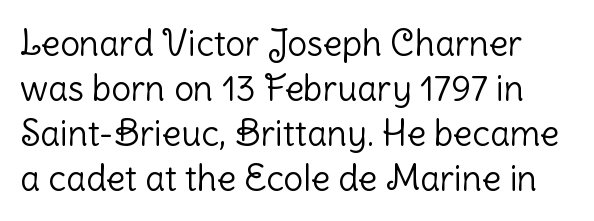
The image shows 35 px light sans-serif type, upright; set normal line spacing (1.29x), normal letter spacing, not underlined; low stroke contrast and a medium x-height.
